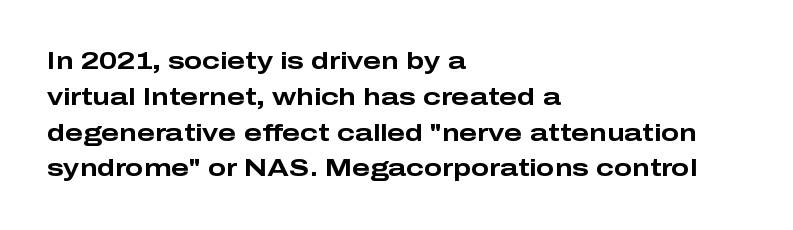
Q: Is the text bold? A: Yes.
Q: Is the text italic (slanted)? A: No, it is upright.
Q: Is the text underlined? A: No.
Q: How is the paragraph aligned? A: Left-aligned.
Q: Is the spacing between letters normal or unusually wide? A: Normal.
Q: Is the spacing between lines tight, normal or loose? A: Normal.
